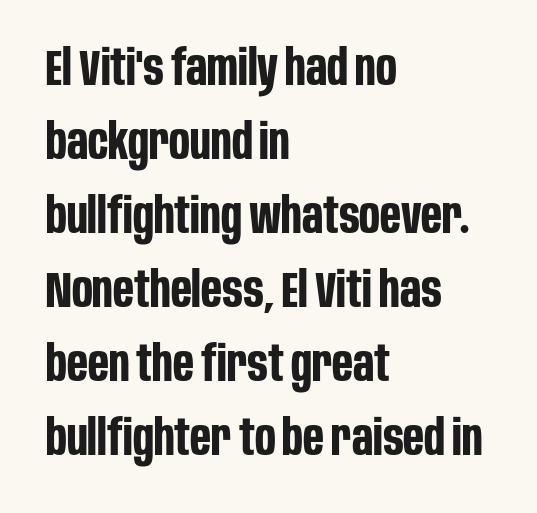
Q: Is the text bold? A: Yes.
Q: Is the text italic (slanted)? A: No, it is upright.
Q: Is the typeface a serif or a sans-serif typeface? A: Sans-serif.
Q: Is the text underlined? A: No.
Q: How is the paragraph aligned? A: Left-aligned.
Q: Is the spacing between letters normal or unusually wide? A: Normal.
Q: Is the spacing between lines tight, normal or loose? A: Normal.
Q: Width (condensed, normal, or wide)? A: Condensed.
Q: Stroke contrast? A: Low.
Q: x-height? A: Large.
Q: Monospaced? A: No.
